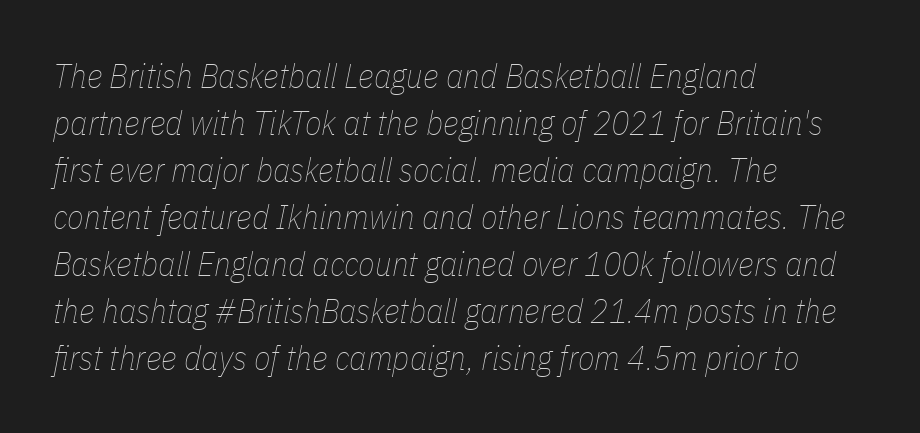
Q: Is the text bold? A: No.
Q: Is the text italic (slanted)? A: Yes, it leans right by about 11 degrees.
Q: Is the text underlined? A: No.
Q: How is the paragraph aligned? A: Left-aligned.
Q: Is the spacing between letters normal or unusually wide? A: Normal.
Q: Is the spacing between lines tight, normal or loose? A: Normal.
Q: Width (condensed, normal, or wide)? A: Condensed.
Q: Stroke contrast? A: Low.
Q: x-height? A: Medium.
Q: Monospaced? A: No.
